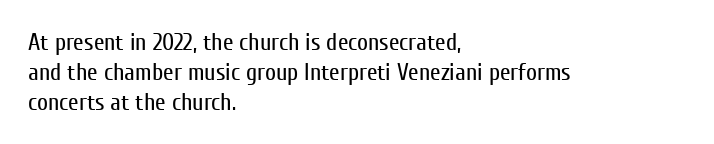
The image shows 24 px text type, upright; set left-aligned, line spacing 1.24x, normal letter spacing, not underlined.
